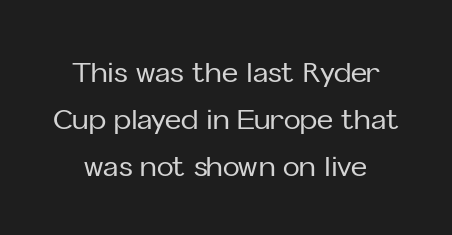
Q: Is the text italic (slanted)? A: No, it is upright.
Q: Is the typeface a serif or a sans-serif typeface? A: Sans-serif.
Q: Is the text underlined? A: No.
Q: Is the spacing between letters normal or unusually wide? A: Normal.
Q: Is the spacing between lines tight, normal or loose? A: Normal.
Q: Width (condensed, normal, or wide)? A: Normal.
Q: Stroke contrast? A: Low.
Q: x-height? A: Medium.
Q: Monospaced? A: No.
